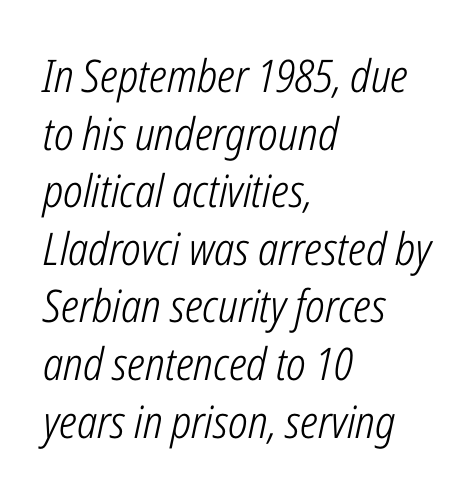
Regarding leading, the lines here are spaced in the standard way. Underline: absent. Looking at the ascenders, they clearly lean. Weight class: somewhere from thin through regular.
